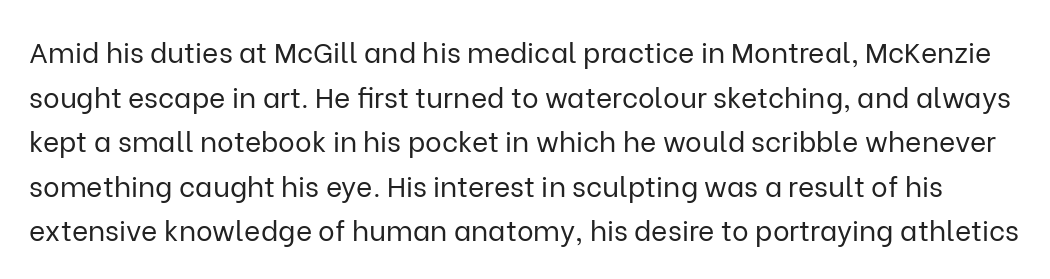
{"serif": "no", "italic": "no", "bold": "no", "weight": "regular", "width": "normal", "stroke_contrast": "low", "x_height": "medium", "monospaced": "no", "underline": "no", "line_spacing": "normal", "line_spacing_ratio": 1.59, "letter_spacing": "normal", "letter_spacing_em": 0.0, "glyph_px": 28}
